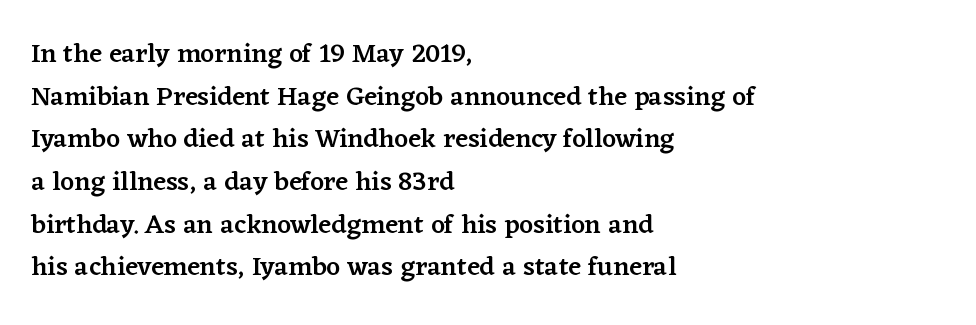
Q: Is the text bold? A: Semi-bold.
Q: Is the text italic (slanted)? A: No, it is upright.
Q: Is the text underlined? A: No.
Q: How is the paragraph aligned? A: Left-aligned.
Q: Is the spacing between letters normal or unusually wide? A: Normal.
Q: Is the spacing between lines tight, normal or loose? A: Normal.
